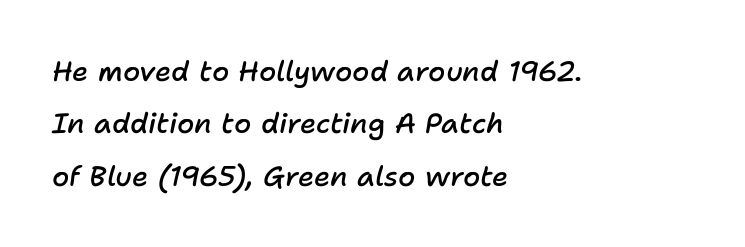
The image shows 28 px semibold type, italic (leaning right); set left-aligned, line spacing 1.87x, normal letter spacing, not underlined; low stroke contrast and a medium x-height.
